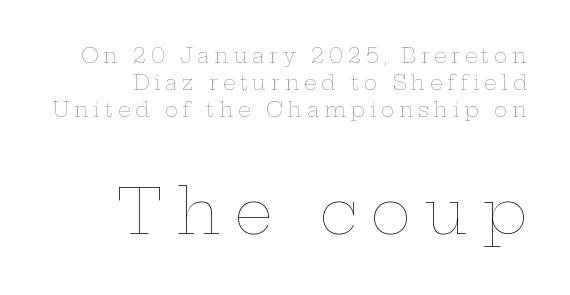
{"italic": "no", "bold": "no", "weight": "thin", "width": "wide", "stroke_contrast": "low", "x_height": "medium", "monospaced": "no", "underline": "no", "align": "right", "line_spacing": "normal", "line_spacing_ratio": 1.36, "letter_spacing": "wide", "letter_spacing_em": 0.23, "larger_block": "second", "size_ratio": 3.05, "glyph_px": 61}
